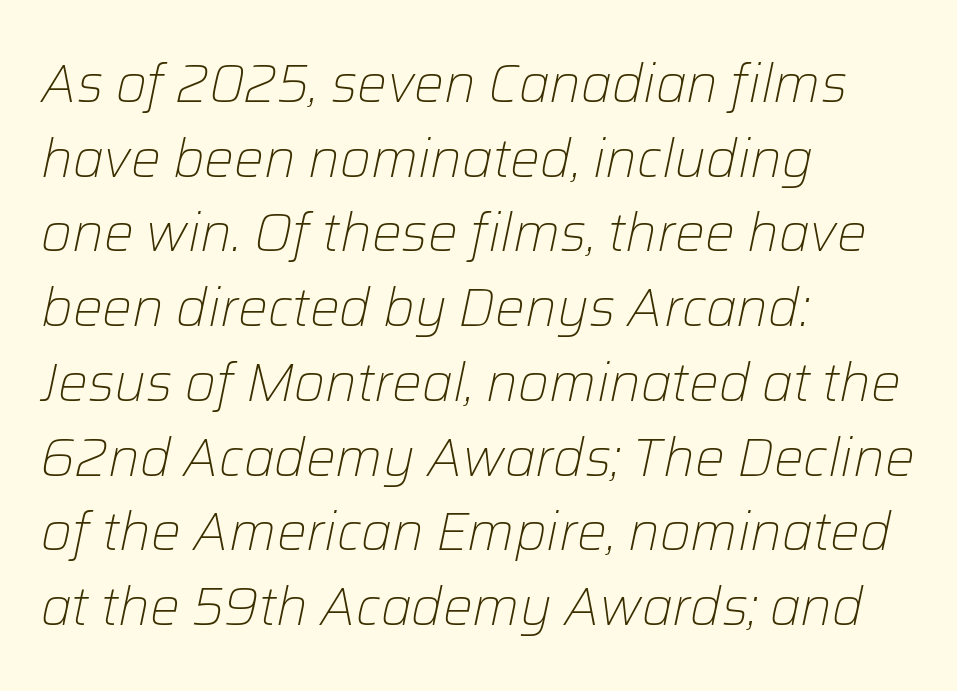
{"italic": "yes", "lean": "right", "slant_degrees": 12, "bold": "no", "weight": "light", "width": "normal", "stroke_contrast": "low", "x_height": "medium", "monospaced": "no", "underline": "no", "align": "left", "line_spacing": "normal", "line_spacing_ratio": 1.41, "letter_spacing": "normal", "letter_spacing_em": 0.0, "glyph_px": 53}
